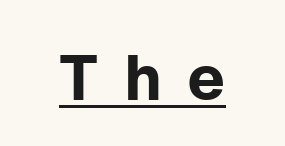
Q: Is the text italic (slanted)? A: No, it is upright.
Q: Is the typeface a serif or a sans-serif typeface? A: Sans-serif.
Q: Is the text underlined? A: Yes.
Q: Is the spacing between letters normal or unusually wide? A: Unusually wide.
Q: Width (condensed, normal, or wide)? A: Normal.
Q: Stroke contrast? A: Low.
Q: x-height? A: Medium.
Q: Monospaced? A: No.
